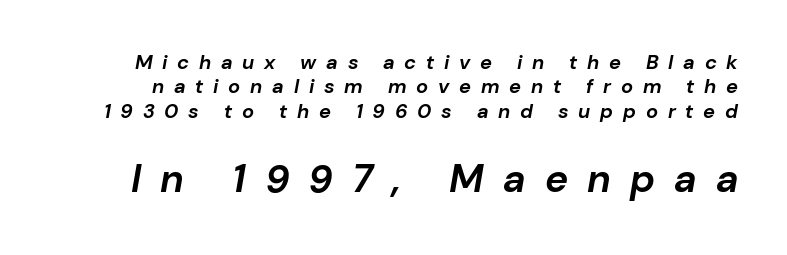
Q: Is the text bold? A: Yes.
Q: Is the text italic (slanted)? A: Yes, it leans right by about 10 degrees.
Q: Is the text underlined? A: No.
Q: Is the spacing between letters normal or unusually wide? A: Unusually wide.
Q: Which block of text is set in a larger size, the first (top) or the second (bottom)? A: The second (bottom) one.
Q: Width (condensed, normal, or wide)? A: Normal.
Q: Stroke contrast? A: Low.
Q: x-height? A: Medium.
Q: Monospaced? A: No.
